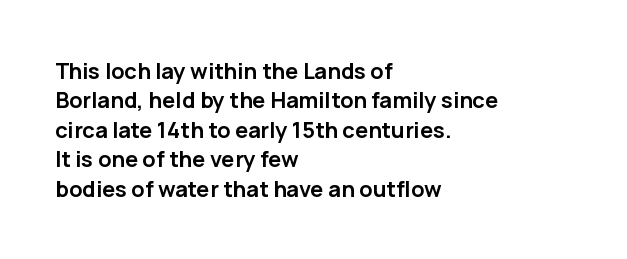
{"italic": "no", "bold": "yes", "underline": "no", "align": "left", "line_spacing": "normal", "line_spacing_ratio": 1.34, "letter_spacing": "normal", "letter_spacing_em": 0.0, "glyph_px": 22}
